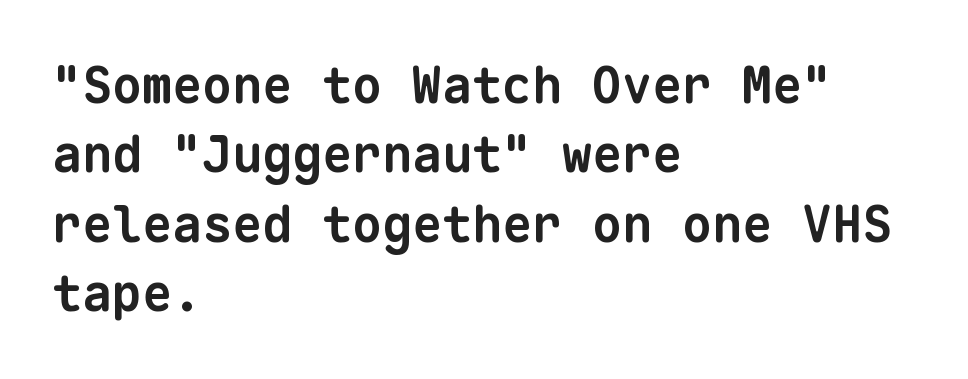
Q: Is the text bold? A: Yes.
Q: Is the typeface a serif or a sans-serif typeface? A: Sans-serif.
Q: Is the text underlined? A: No.
Q: How is the paragraph aligned? A: Left-aligned.
Q: Is the spacing between letters normal or unusually wide? A: Normal.
Q: Is the spacing between lines tight, normal or loose? A: Normal.
Q: Width (condensed, normal, or wide)? A: Normal.
Q: Stroke contrast? A: Low.
Q: x-height? A: Medium.
Q: Monospaced? A: Yes.
